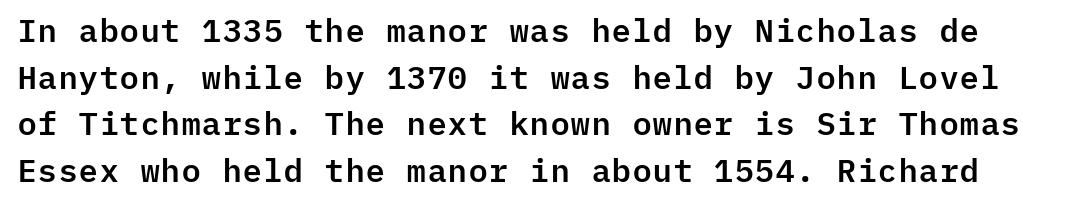
{"serif": "no", "italic": "no", "width": "normal", "stroke_contrast": "low", "x_height": "medium", "monospaced": "yes", "underline": "no", "line_spacing": "normal", "line_spacing_ratio": 1.46, "letter_spacing": "normal", "letter_spacing_em": 0.0, "glyph_px": 32}
